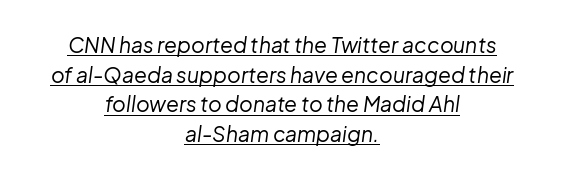
The image shows 21 px text type, italic (leaning right); set centered, normal line spacing (1.41x), normal letter spacing, underlined.
